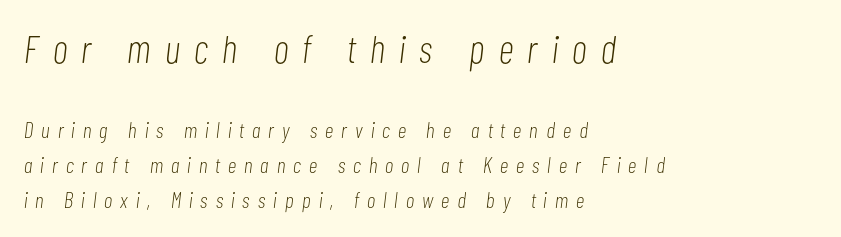
{"italic": "yes", "lean": "right", "slant_degrees": 7, "bold": "no", "weight": "light", "width": "condensed", "stroke_contrast": "low", "x_height": "medium", "monospaced": "no", "underline": "no", "align": "left", "line_spacing": "normal", "line_spacing_ratio": 1.57, "letter_spacing": "wide", "letter_spacing_em": 0.37, "larger_block": "first", "size_ratio": 1.77, "glyph_px": 39}
